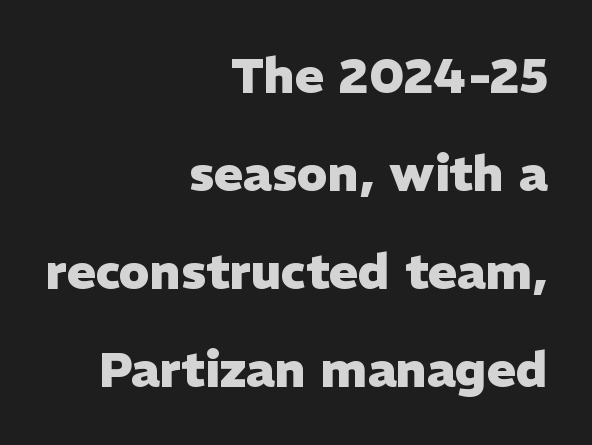
A sans-serif font was chosen for this passage. Students, this is bold: see how much ink each stroke carries. The line texture is even and compact thanks to regular tracking. The space between consecutive lines is lavish. When letters stand straight like this, we call the style roman or upright. The paragraph shown leans on its right margin.
